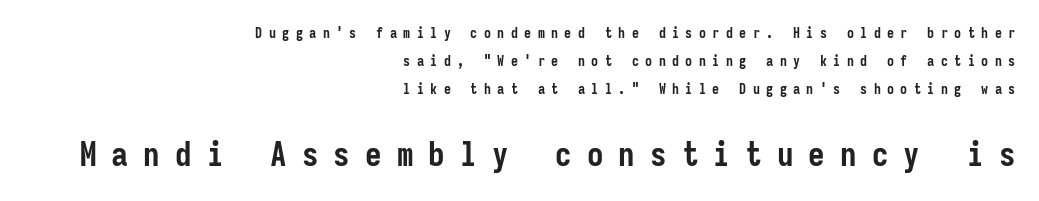
{"serif": "no", "italic": "no", "bold": "yes", "weight": "semibold", "width": "condensed", "stroke_contrast": "low", "x_height": "medium", "monospaced": "yes", "underline": "no", "align": "right", "line_spacing": "loose", "line_spacing_ratio": 2.0, "letter_spacing": "wide", "letter_spacing_em": 0.46, "larger_block": "second", "size_ratio": 2.36, "glyph_px": 33}
